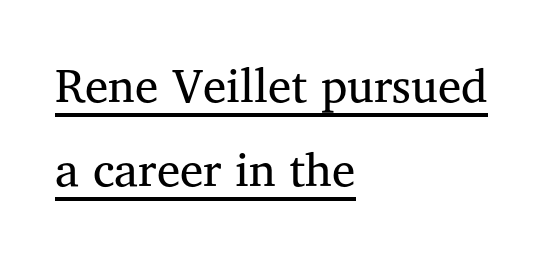
Style check: upright. You can see a thin bar hugging the bottom of the glyphs. Spacing between characters is what you'd get straight out of the box. Classification — serif. Proportional: the letters do not fall into vertical columns.
